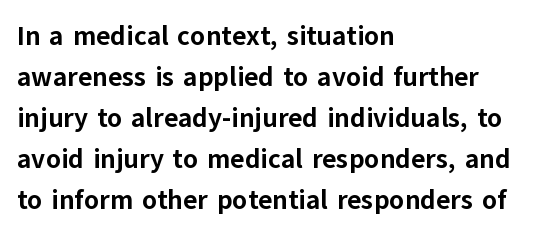
Q: Is the text bold? A: Yes.
Q: Is the text italic (slanted)? A: No, it is upright.
Q: Is the text underlined? A: No.
Q: How is the paragraph aligned? A: Left-aligned.
Q: Is the spacing between letters normal or unusually wide? A: Normal.
Q: Is the spacing between lines tight, normal or loose? A: Normal.
